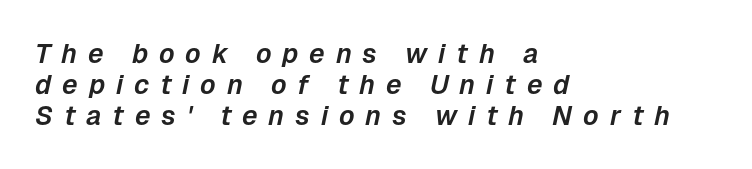
The image shows 27 px text type, italic (leaning right); set left-aligned, tight line spacing (1.15x), unusually wide letter spacing (+0.4 em), not underlined.
